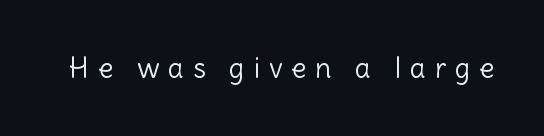
{"serif": "no", "italic": "no", "bold": "no", "weight": "light", "width": "normal", "stroke_contrast": "low", "x_height": "medium", "monospaced": "no", "underline": "no", "letter_spacing": "wide", "letter_spacing_em": 0.31, "glyph_px": 28}
